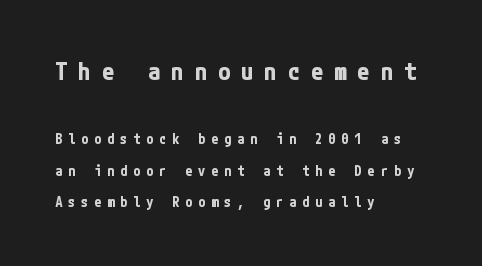
Upright lettering throughout. A typesetter would call this leading open, well beyond the default. Decoration check: the copy has no underline. The tracking jumps out immediately: characters are airy and widely separated.
